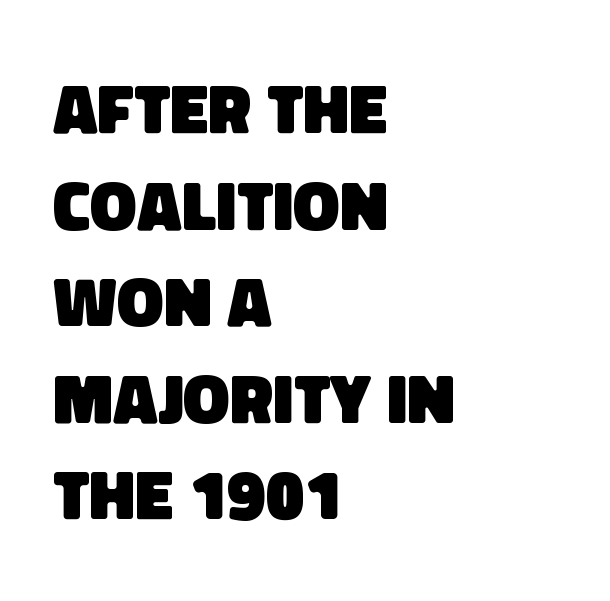
The rendering anchors every line to the left-hand side. Beneath every word, the page is bare. Font category for this specimen: sans-serif. What stands out about the letter spacing? Nothing — it is the standard amount. Note the varied advance widths — an 'i' is clearly narrower than an 'm'. Stroke thickness is high; the sample reads as a true bold.
